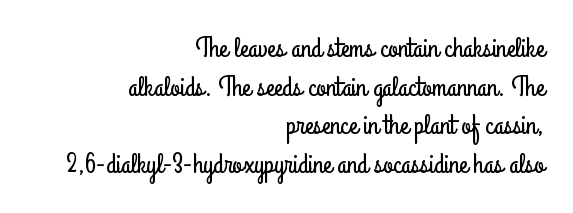
{"serif": "no", "width": "condensed", "stroke_contrast": "low", "x_height": "small", "monospaced": "no", "underline": "no", "align": "right", "line_spacing": "normal", "line_spacing_ratio": 1.38, "letter_spacing": "normal", "letter_spacing_em": 0.0, "glyph_px": 28}
